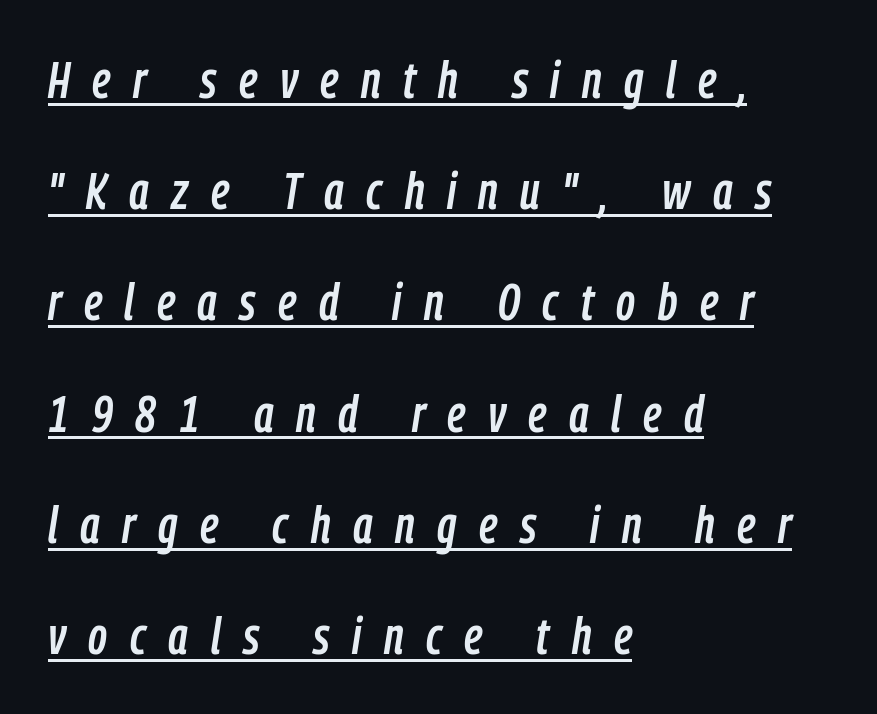
{"italic": "yes", "lean": "right", "slant_degrees": 9, "width": "condensed", "stroke_contrast": "low", "x_height": "medium", "monospaced": "no", "underline": "yes", "align": "left", "line_spacing": "loose", "line_spacing_ratio": 2.18, "letter_spacing": "wide", "letter_spacing_em": 0.44, "glyph_px": 51}
